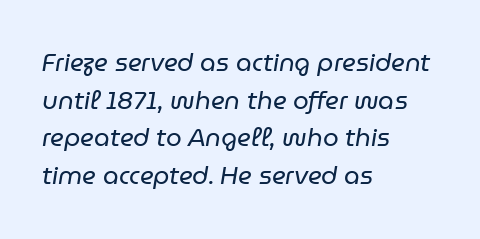
The image shows 25 px text type, italic (leaning right); set left-aligned, normal line spacing (1.51x), normal letter spacing, not underlined.
